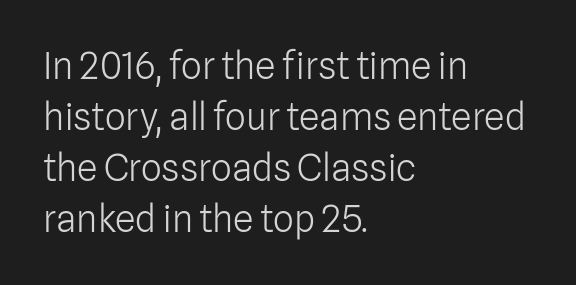
Q: Is the text bold? A: No.
Q: Is the text italic (slanted)? A: No, it is upright.
Q: Is the typeface a serif or a sans-serif typeface? A: Sans-serif.
Q: Is the text underlined? A: No.
Q: How is the paragraph aligned? A: Left-aligned.
Q: Is the spacing between letters normal or unusually wide? A: Normal.
Q: Is the spacing between lines tight, normal or loose? A: Normal.
Q: Width (condensed, normal, or wide)? A: Normal.
Q: Stroke contrast? A: Low.
Q: x-height? A: Medium.
Q: Monospaced? A: No.
